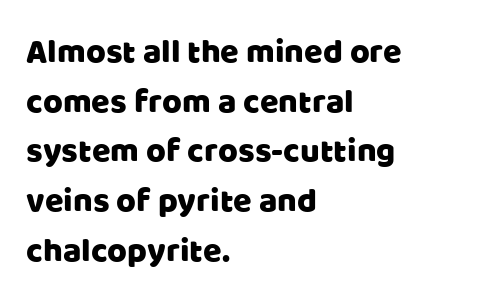
{"serif": "no", "italic": "no", "width": "normal", "stroke_contrast": "low", "x_height": "large", "monospaced": "no", "underline": "no", "align": "left", "line_spacing": "normal", "line_spacing_ratio": 1.46, "letter_spacing": "normal", "letter_spacing_em": 0.0, "glyph_px": 34}
